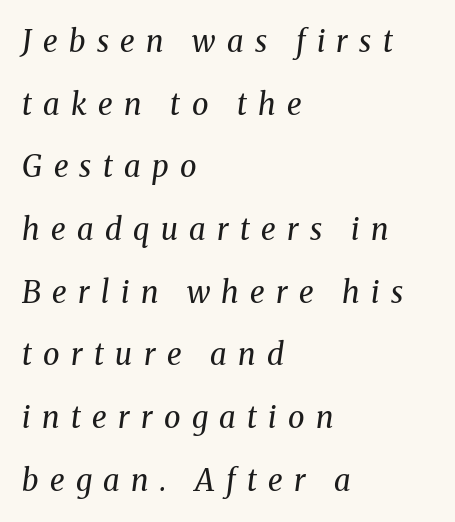
Q: Is the text bold? A: No.
Q: Is the text italic (slanted)? A: Yes, it leans right by about 8 degrees.
Q: Is the typeface a serif or a sans-serif typeface? A: Serif.
Q: Is the text underlined? A: No.
Q: How is the paragraph aligned? A: Left-aligned.
Q: Is the spacing between letters normal or unusually wide? A: Unusually wide.
Q: Is the spacing between lines tight, normal or loose? A: Loose.
Q: Width (condensed, normal, or wide)? A: Normal.
Q: Stroke contrast? A: Medium.
Q: x-height? A: Medium.
Q: Monospaced? A: No.
